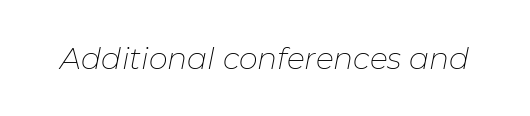
Is the type heavy? It reads as light-to-regular instead. A typesetter would call this proportional, since set widths differ per character. In terms of posture, this sample is oblique. Between one letter and the next there's only the usual sliver of space. Check under the words: just untouched page.
